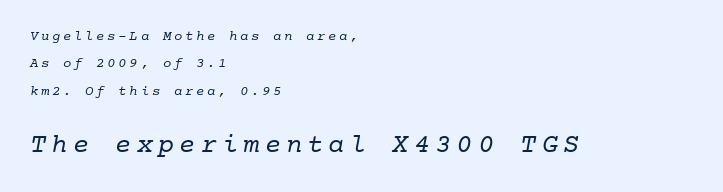
The glyphs are unaccompanied by any horizontal stroke below them. Does the bottom block carry the larger type? Yes, it does. Compared with a typical body face, this is equally light or lighter still. Notice the wide empty band between every row — that's loose leading.
